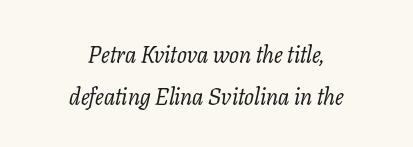
The image shows 23 px text type, italic (leaning right); set centered, line spacing 1.84x, normal letter spacing, not underlined.
